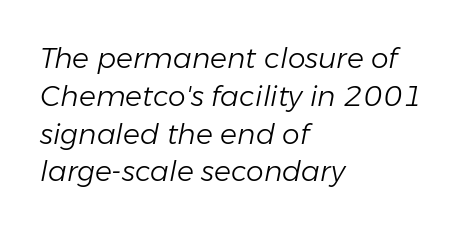
Q: Is the text bold? A: No.
Q: Is the text italic (slanted)? A: Yes, it leans right by about 11 degrees.
Q: Is the text underlined? A: No.
Q: How is the paragraph aligned? A: Left-aligned.
Q: Is the spacing between letters normal or unusually wide? A: Normal.
Q: Is the spacing between lines tight, normal or loose? A: Normal.
Q: Width (condensed, normal, or wide)? A: Normal.
Q: Stroke contrast? A: Low.
Q: x-height? A: Medium.
Q: Monospaced? A: No.
